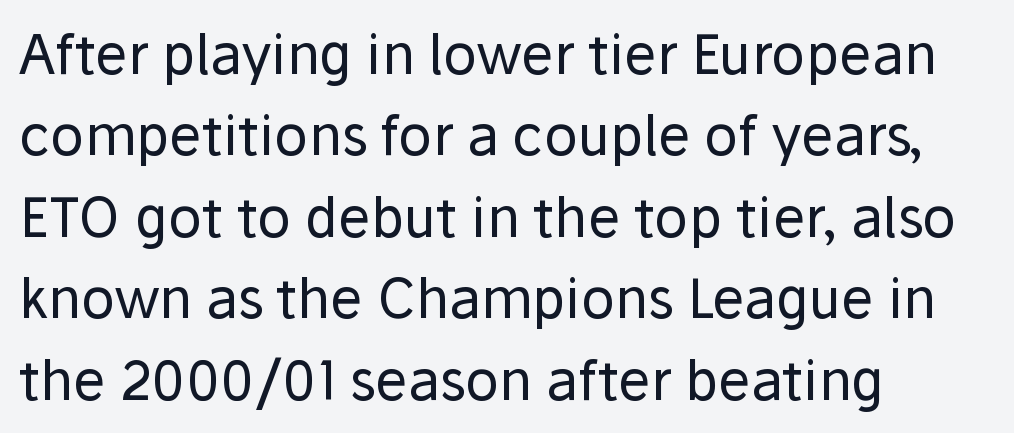
Q: Is the text bold? A: No.
Q: Is the text italic (slanted)? A: No, it is upright.
Q: Is the typeface a serif or a sans-serif typeface? A: Sans-serif.
Q: Is the text underlined? A: No.
Q: How is the paragraph aligned? A: Left-aligned.
Q: Is the spacing between letters normal or unusually wide? A: Normal.
Q: Is the spacing between lines tight, normal or loose? A: Normal.
Q: Width (condensed, normal, or wide)? A: Normal.
Q: Stroke contrast? A: Low.
Q: x-height? A: Medium.
Q: Monospaced? A: No.
